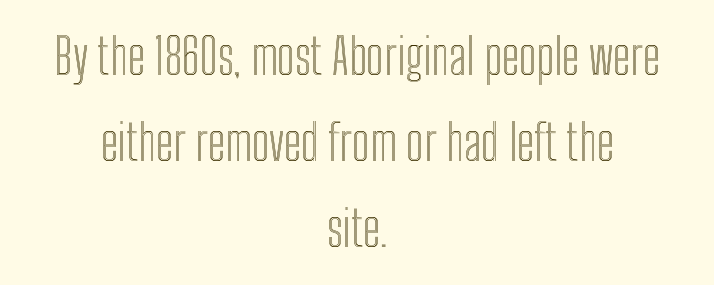
Q: Is the text italic (slanted)? A: No, it is upright.
Q: Is the text underlined? A: No.
Q: How is the paragraph aligned? A: Centered.
Q: Is the spacing between letters normal or unusually wide? A: Normal.
Q: Width (condensed, normal, or wide)? A: Condensed.
Q: x-height? A: Medium.
Q: Monospaced? A: No.
